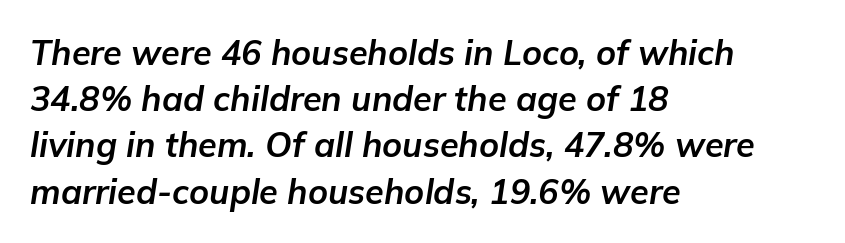
The image shows 34 px bold type, italic (leaning right); set left-aligned, normal line spacing (1.36x), normal letter spacing, not underlined; low stroke contrast and a medium x-height.
